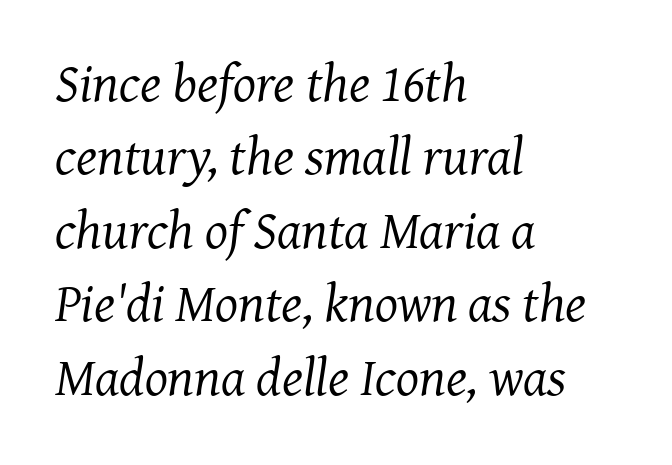
{"serif": "yes", "italic": "yes", "lean": "right", "slant_degrees": 7, "bold": "no", "weight": "regular", "width": "normal", "stroke_contrast": "medium", "x_height": "medium", "monospaced": "no", "underline": "no", "align": "left", "line_spacing": "normal", "line_spacing_ratio": 1.36, "letter_spacing": "normal", "letter_spacing_em": 0.0, "glyph_px": 54}
